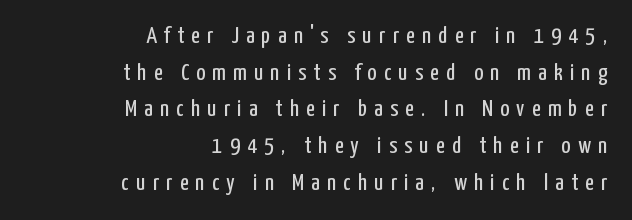
Q: Is the text bold? A: No.
Q: Is the text italic (slanted)? A: No, it is upright.
Q: Is the text underlined? A: No.
Q: How is the paragraph aligned? A: Right-aligned.
Q: Is the spacing between letters normal or unusually wide? A: Unusually wide.
Q: Is the spacing between lines tight, normal or loose? A: Normal.
